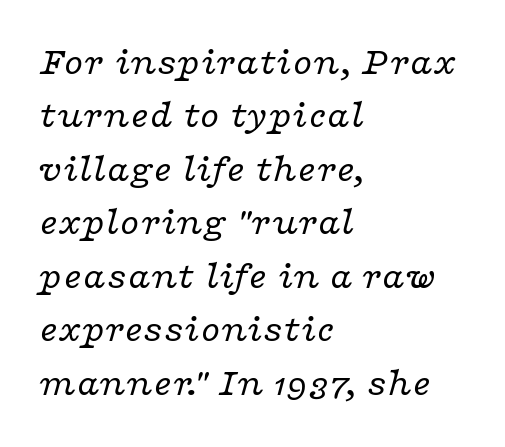
{"serif": "yes", "italic": "yes", "lean": "right", "slant_degrees": 16, "bold": "no", "weight": "regular", "width": "wide", "stroke_contrast": "low", "x_height": "medium", "monospaced": "no", "underline": "no", "align": "left", "line_spacing": "normal", "line_spacing_ratio": 1.37, "letter_spacing": "normal", "letter_spacing_em": 0.0, "glyph_px": 39}
